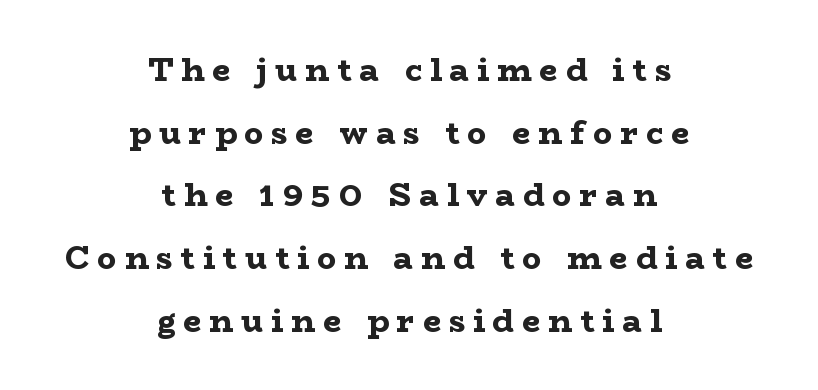
Q: Is the text bold? A: Yes.
Q: Is the text italic (slanted)? A: No, it is upright.
Q: Is the typeface a serif or a sans-serif typeface? A: Serif.
Q: Is the text underlined? A: No.
Q: How is the paragraph aligned? A: Centered.
Q: Is the spacing between letters normal or unusually wide? A: Unusually wide.
Q: Is the spacing between lines tight, normal or loose? A: Loose.
Q: Width (condensed, normal, or wide)? A: Wide.
Q: Stroke contrast? A: Low.
Q: x-height? A: Medium.
Q: Monospaced? A: No.
